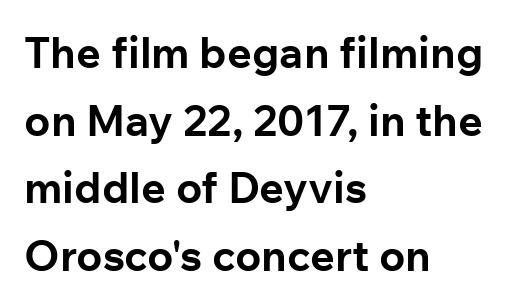
The tracking reads as untouched default to a designer's eye. Interline gaps are of average width in this sample. Does the weight exceed regular? Yes, all the way to bold. The compositor pushed each line to the left boundary. Ordinary non-slanted type is in use.
